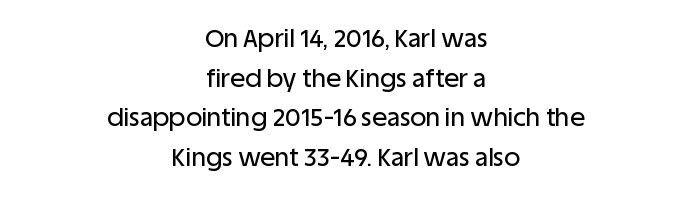
{"italic": "no", "underline": "no", "align": "center", "line_spacing": "normal", "line_spacing_ratio": 1.59, "letter_spacing": "normal", "letter_spacing_em": 0.0, "glyph_px": 25}
